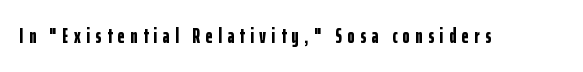
Q: Is the text bold? A: Yes.
Q: Is the text italic (slanted)? A: No, it is upright.
Q: Is the text underlined? A: No.
Q: Is the spacing between letters normal or unusually wide? A: Unusually wide.
